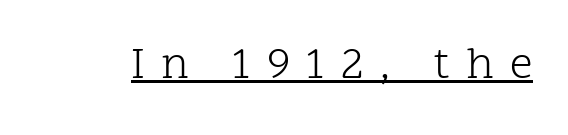
{"serif": "yes", "italic": "no", "bold": "no", "weight": "light", "width": "normal", "stroke_contrast": "low", "x_height": "medium", "monospaced": "no", "underline": "yes", "letter_spacing": "wide", "letter_spacing_em": 0.36, "glyph_px": 45}
